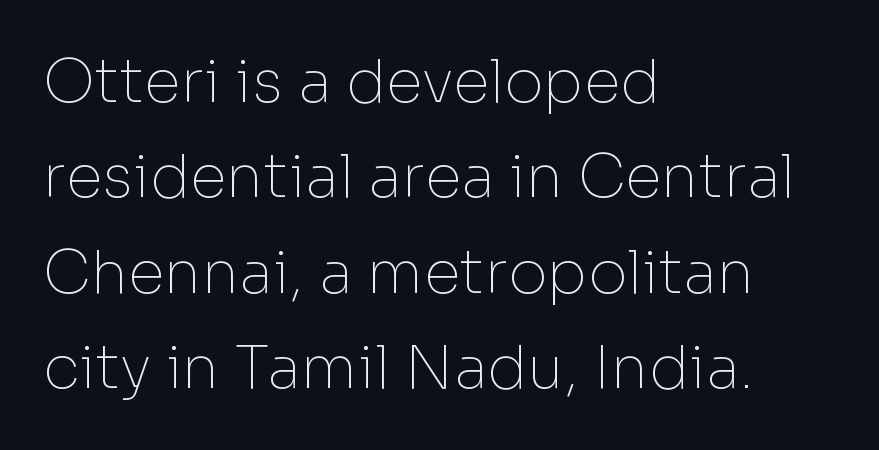
Q: Is the text bold? A: No.
Q: Is the text italic (slanted)? A: No, it is upright.
Q: Is the typeface a serif or a sans-serif typeface? A: Sans-serif.
Q: Is the text underlined? A: No.
Q: How is the paragraph aligned? A: Left-aligned.
Q: Is the spacing between letters normal or unusually wide? A: Normal.
Q: Is the spacing between lines tight, normal or loose? A: Normal.
Q: Width (condensed, normal, or wide)? A: Normal.
Q: Stroke contrast? A: Low.
Q: x-height? A: Medium.
Q: Monospaced? A: No.
